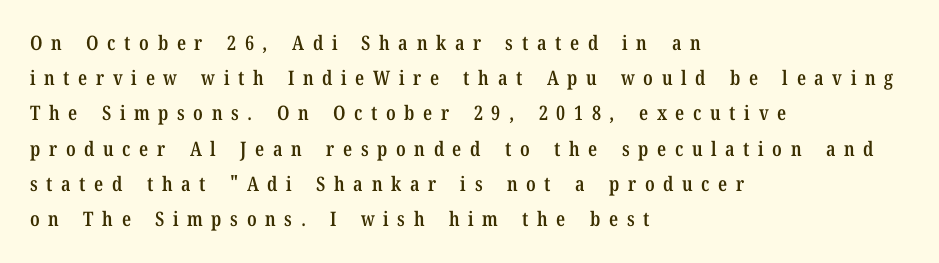
The image shows 20 px text type, upright; set left-aligned, line spacing 1.76x, unusually wide letter spacing (+0.43 em), not underlined.
